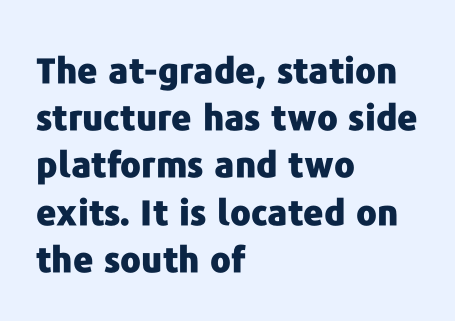
{"serif": "no", "italic": "no", "bold": "yes", "weight": "heavy", "width": "normal", "stroke_contrast": "low", "x_height": "medium", "monospaced": "no", "underline": "no", "align": "left", "line_spacing": "normal", "line_spacing_ratio": 1.35, "letter_spacing": "normal", "letter_spacing_em": 0.0, "glyph_px": 35}
